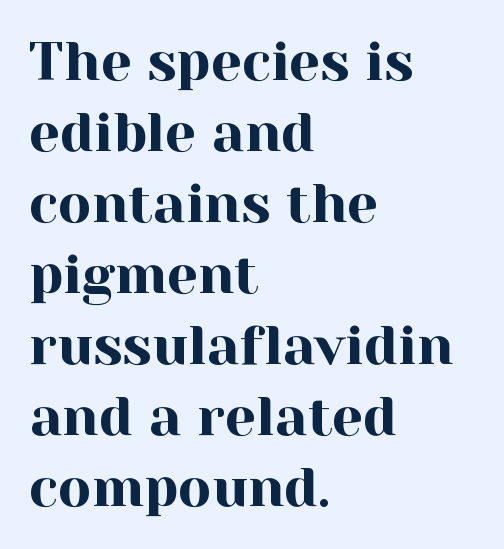
{"serif": "yes", "italic": "no", "width": "normal", "x_height": "medium", "monospaced": "no", "underline": "no", "align": "left", "line_spacing": "normal", "line_spacing_ratio": 1.29, "letter_spacing": "normal", "letter_spacing_em": 0.0, "glyph_px": 55}
